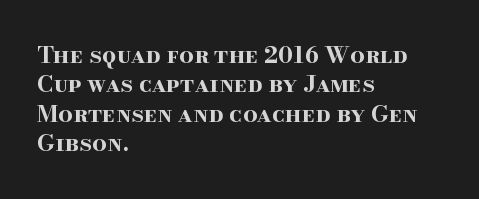
The image shows 23 px bold type, upright; set left-aligned, normal line spacing (1.28x), normal letter spacing, not underlined.
